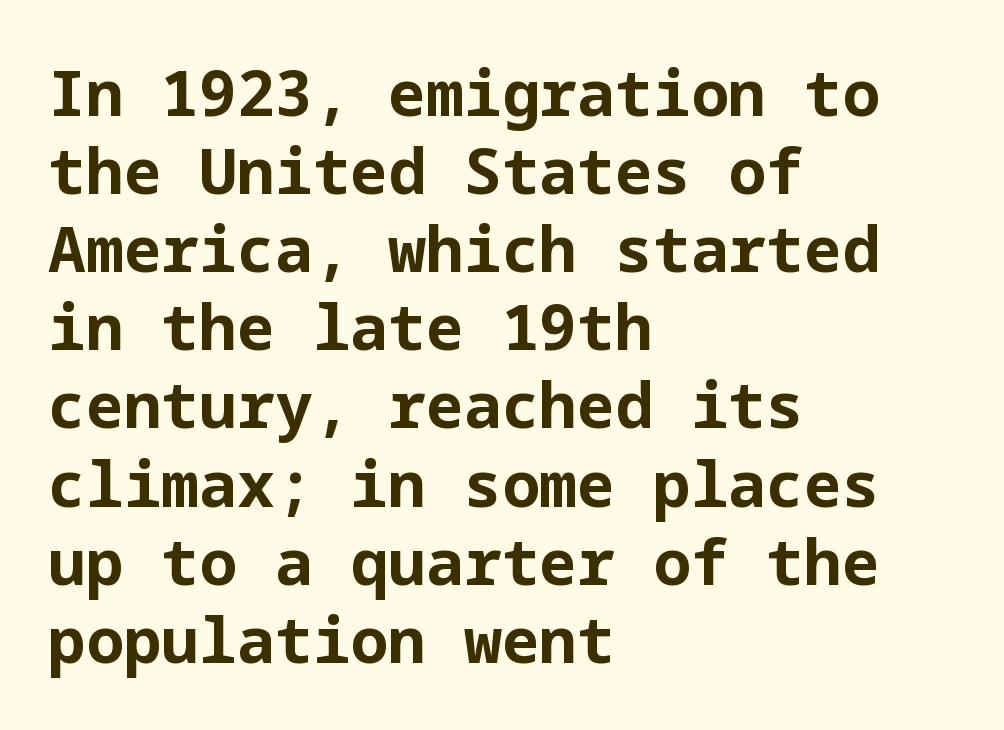
The image shows 63 px bold sans-serif type, upright; set left-aligned, line spacing 1.24x, normal letter spacing, not underlined; low stroke contrast and a medium x-height.
